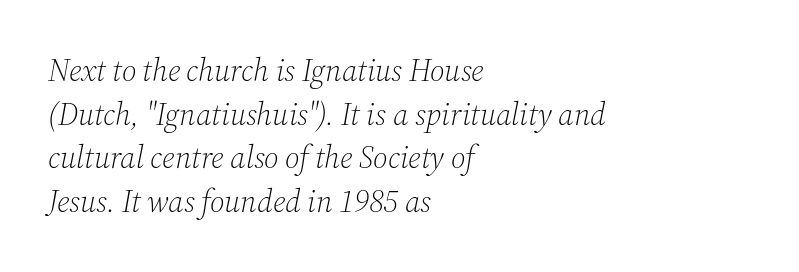
Q: Is the text bold? A: No.
Q: Is the text italic (slanted)? A: Yes, it leans right by about 12 degrees.
Q: Is the typeface a serif or a sans-serif typeface? A: Serif.
Q: Is the text underlined? A: No.
Q: How is the paragraph aligned? A: Left-aligned.
Q: Is the spacing between letters normal or unusually wide? A: Normal.
Q: Is the spacing between lines tight, normal or loose? A: Normal.
Q: Width (condensed, normal, or wide)? A: Normal.
Q: Stroke contrast? A: Medium.
Q: x-height? A: Medium.
Q: Monospaced? A: No.
